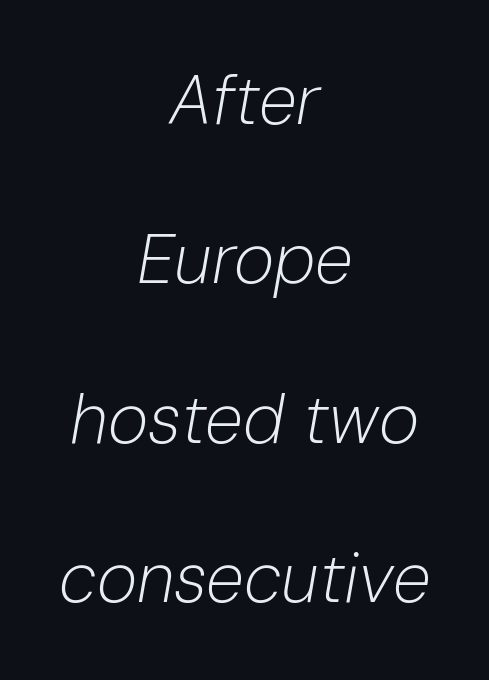
The image shows 69 px light type, italic (leaning right); set centered, loose line spacing (2.31x), normal letter spacing, not underlined; low stroke contrast and a medium x-height.
